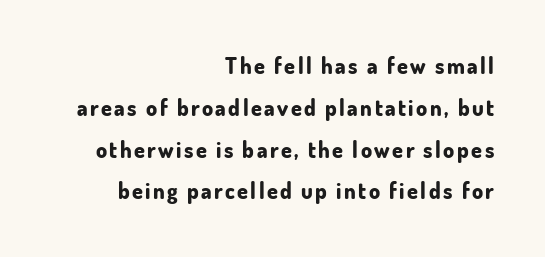
Posture: vertical. The rendering uses a bold face; every stroke is thick and dark. This sample trades compactness for vertical openness between lines. Check the space under the baseline: it is left empty. Casual observation: everything's shoved over to the right.
